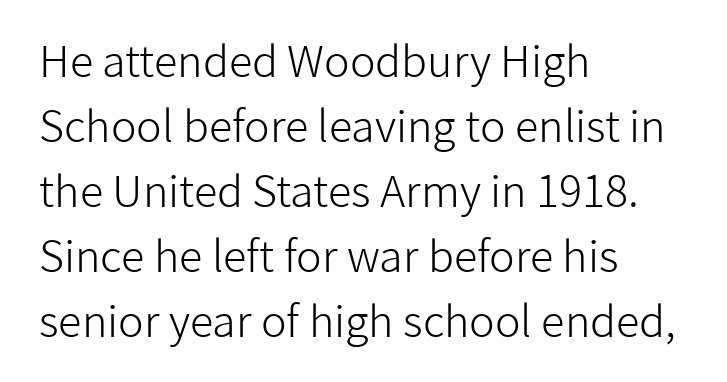
The passage shown has conventional tracking throughout. Here the designer chose a conventional face with non-uniform glyph widths. No heavy texture on the line: the type isn't bold. The lines sit at an ordinary, default distance from one another.
